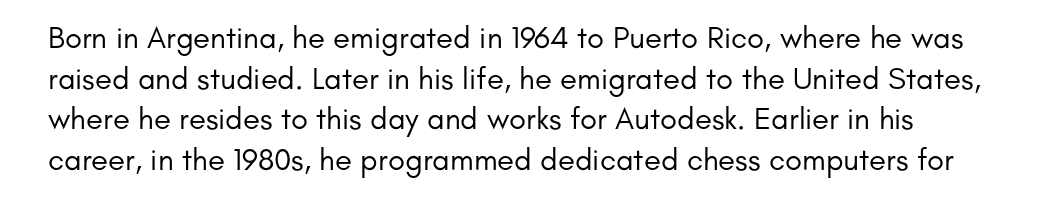
Standard letterfit; no display-style spreading of the glyphs. Descender tails drop into unmarked territory. The typography opts for an upright posture over an oblique one. To sum up the face: it is a sans, with no serifs.
